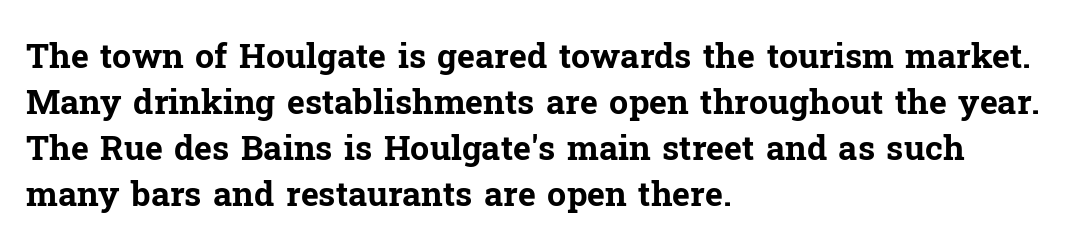
Q: Is the text bold? A: Yes.
Q: Is the text italic (slanted)? A: No, it is upright.
Q: Is the typeface a serif or a sans-serif typeface? A: Serif.
Q: Is the text underlined? A: No.
Q: How is the paragraph aligned? A: Left-aligned.
Q: Is the spacing between letters normal or unusually wide? A: Normal.
Q: Is the spacing between lines tight, normal or loose? A: Normal.
Q: Width (condensed, normal, or wide)? A: Normal.
Q: Stroke contrast? A: Low.
Q: x-height? A: Medium.
Q: Monospaced? A: No.
